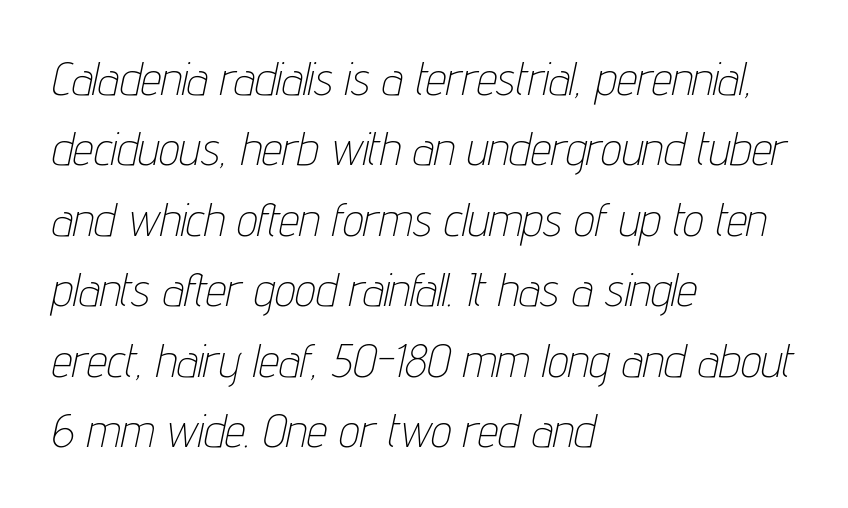
A typesetter would call this zero additional tracking. Line beginnings align vertically; line endings do not. Each letter keeps its own natural width here, so spacing adapts to shape. The font sits on the lighter half of the weight spectrum, regular included. Decoration check: the copy has no underline. In terms of leading, this rendering sits right in the middle.
